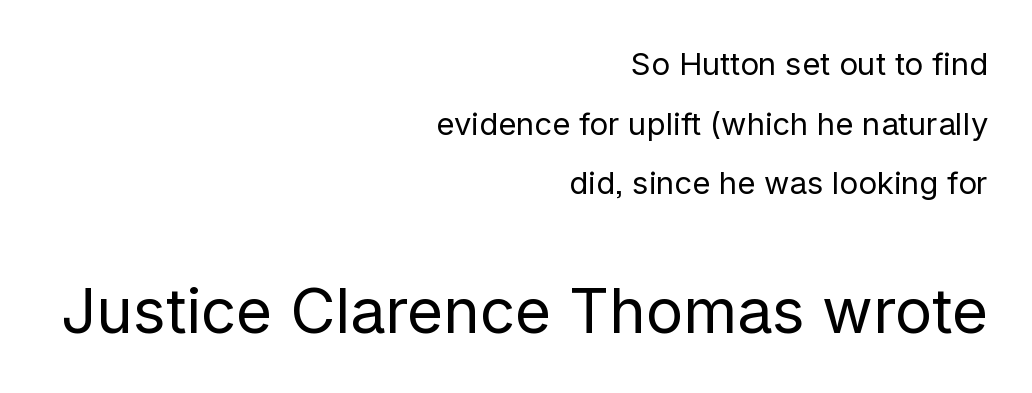
The face used here is rendered with its standard letterfit. This sample has the flowing, uneven cadence of proportional lettering. The designer dialed line spacing up above the default. Descenders are the only things crossing below the line. The lower block of text is set noticeably larger than the block above it.
